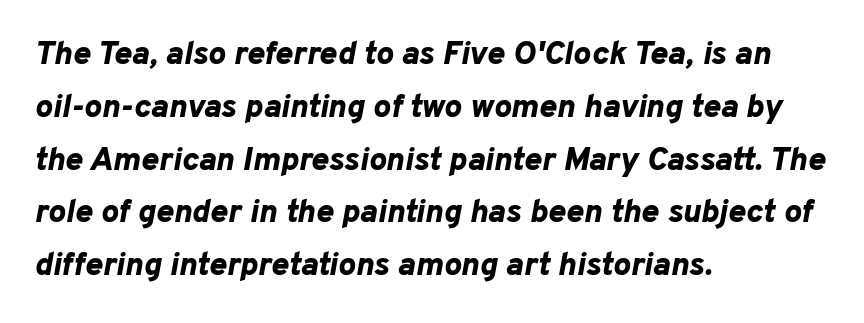
The image shows 33 px bold type, italic (leaning right); set left-aligned, normal line spacing (1.6x), normal letter spacing, not underlined; low stroke contrast and a medium x-height.
